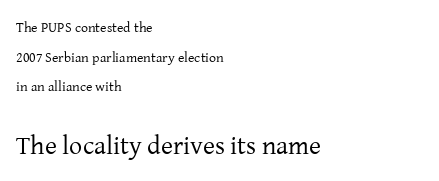
The image shows 26 px text type, upright; set left-aligned, loose line spacing (2.11x), normal letter spacing, not underlined; the second (bottom) block is 1.86x larger.
